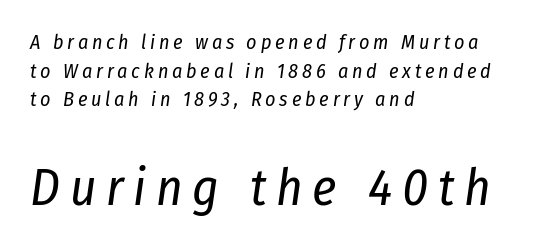
{"italic": "yes", "lean": "right", "slant_degrees": 8, "bold": "no", "weight": "regular", "width": "condensed", "stroke_contrast": "low", "x_height": "medium", "monospaced": "no", "underline": "no", "align": "left", "line_spacing": "normal", "line_spacing_ratio": 1.43, "larger_block": "second", "size_ratio": 2.55, "glyph_px": 51}
